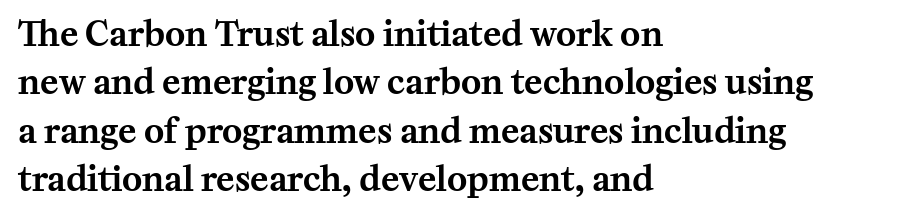
Each letter's strokes conclude with small projecting serifs. Characters follow at the spacing the type designer built in. This is roman type, the default non-slanted kind. Lines of text with bare space underneath.
